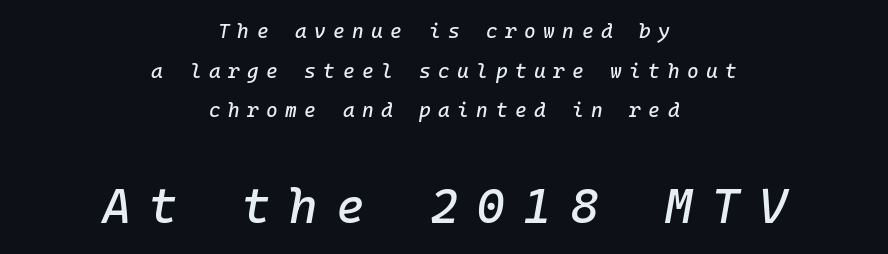
The image shows 49 px text type, italic (leaning right); set centered, loose line spacing (1.98x), unusually wide letter spacing (+0.37 em), not underlined; the second (bottom) block is 2.45x larger; low stroke contrast and a medium x-height.
